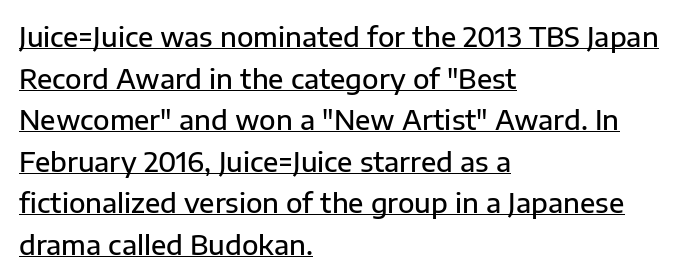
Q: Is the text bold? A: Semi-bold.
Q: Is the text italic (slanted)? A: No, it is upright.
Q: Is the text underlined? A: Yes.
Q: How is the paragraph aligned? A: Left-aligned.
Q: Is the spacing between letters normal or unusually wide? A: Normal.
Q: Is the spacing between lines tight, normal or loose? A: Normal.
